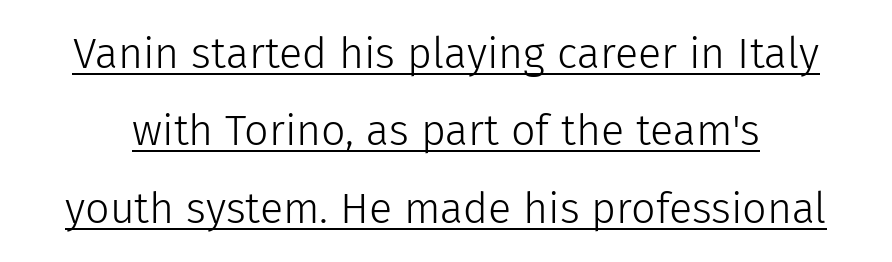
Q: Is the text bold? A: No.
Q: Is the text italic (slanted)? A: No, it is upright.
Q: Is the typeface a serif or a sans-serif typeface? A: Sans-serif.
Q: Is the text underlined? A: Yes.
Q: Is the spacing between letters normal or unusually wide? A: Normal.
Q: Width (condensed, normal, or wide)? A: Normal.
Q: Stroke contrast? A: Low.
Q: x-height? A: Medium.
Q: Monospaced? A: No.
